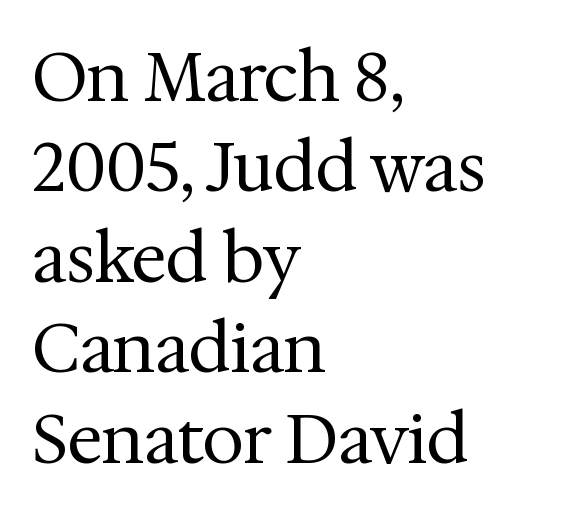
The image shows 67 px regular-weight serif type, upright; set left-aligned, normal line spacing (1.35x), normal letter spacing, not underlined; medium stroke contrast and a medium x-height.
